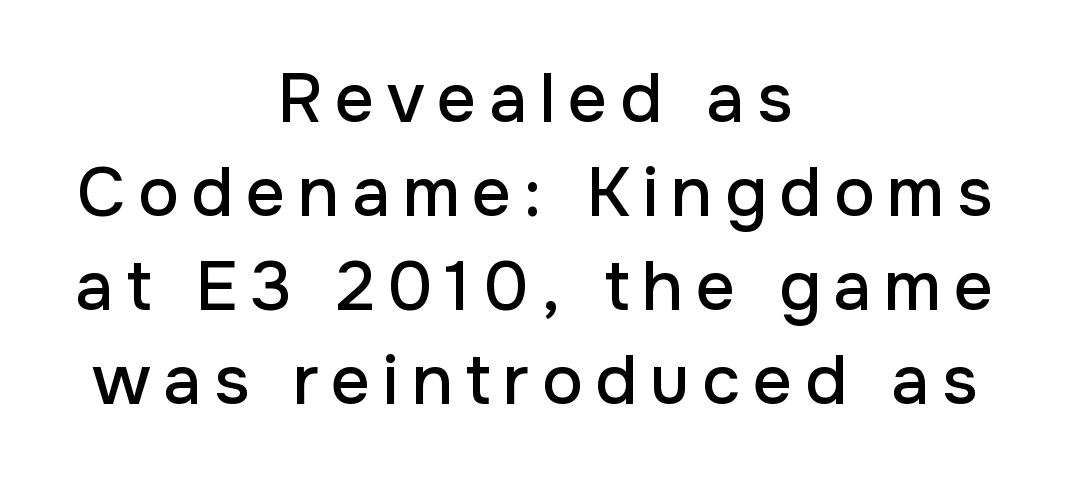
{"serif": "no", "italic": "no", "width": "normal", "stroke_contrast": "low", "x_height": "medium", "monospaced": "no", "underline": "no", "align": "center", "line_spacing": "normal", "line_spacing_ratio": 1.36, "glyph_px": 69}
